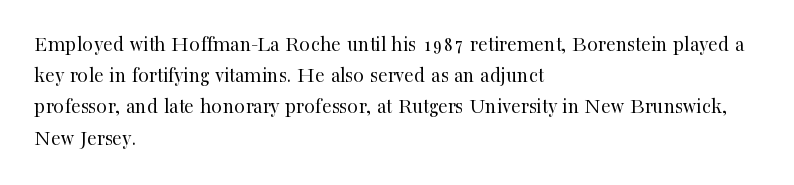
{"italic": "no", "bold": "no", "underline": "no", "align": "left", "line_spacing": "normal", "line_spacing_ratio": 1.42, "letter_spacing": "normal", "letter_spacing_em": 0.0, "glyph_px": 22}
